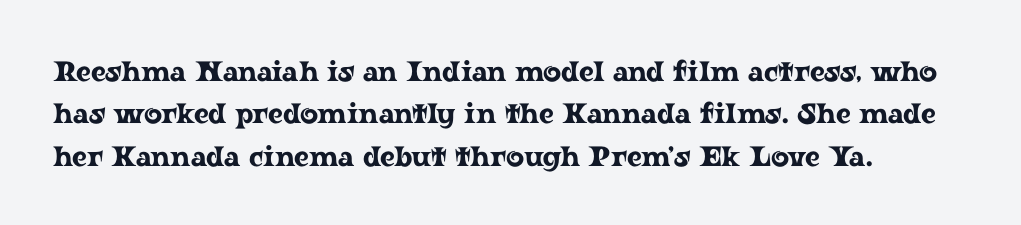
The image shows 28 px wide serif type, upright; set left-aligned, normal line spacing (1.51x), normal letter spacing, not underlined; low stroke contrast and a medium x-height.
